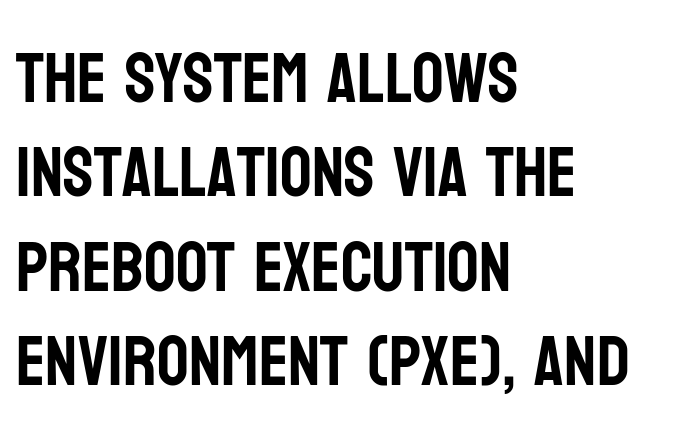
These lines were composed using upright roman letters. Look at the tracking — it's just the regular setting, nothing added. Is there much room between lines? A standard amount, neither cramped nor airy. Plain, unruled lines of type. The paragraph has a hard left edge and a soft right edge. Do the characters align in a grid? No, the font is proportional.
